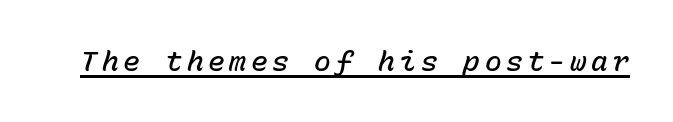
The image shows 28 px semibold type, italic (leaning right), monospaced; set underlined; low stroke contrast and a medium x-height.
